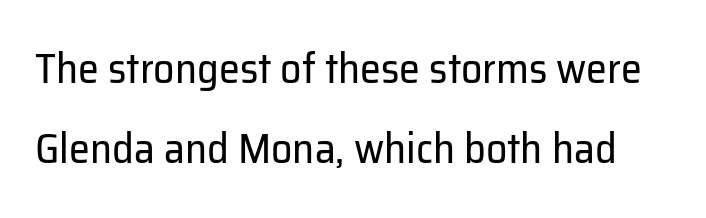
The image shows 42 px regular-weight sans-serif type, upright; set loose line spacing (1.91x), normal letter spacing, not underlined; low stroke contrast and a medium x-height.
